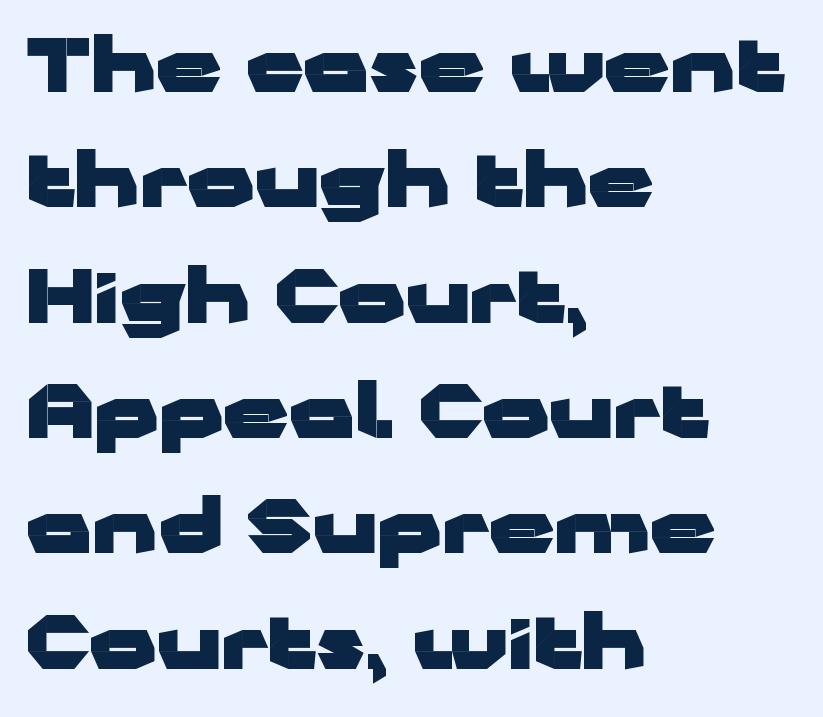
A sans-serif font was chosen for this passage. The foot of each line stays bare and open. Between one letter and the next there's only the usual sliver of space. A student would call this left alignment; a typographer would say flush left, rag right. Italic: no, the glyphs are upright roman.
